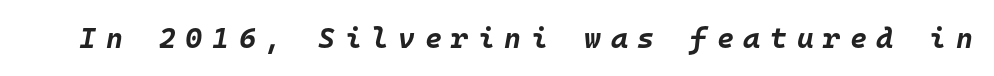
{"italic": "yes", "lean": "right", "slant_degrees": 10, "bold": "yes", "weight": "bold", "width": "normal", "stroke_contrast": "low", "x_height": "large", "monospaced": "yes", "underline": "no", "letter_spacing": "wide", "letter_spacing_em": 0.33, "glyph_px": 29}
